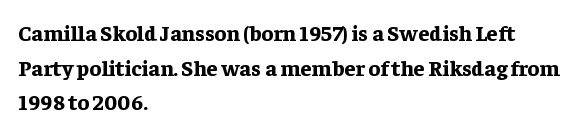
Q: Is the text bold? A: Yes.
Q: Is the text italic (slanted)? A: No, it is upright.
Q: Is the text underlined? A: No.
Q: How is the paragraph aligned? A: Left-aligned.
Q: Is the spacing between letters normal or unusually wide? A: Normal.
Q: Is the spacing between lines tight, normal or loose? A: Normal.
